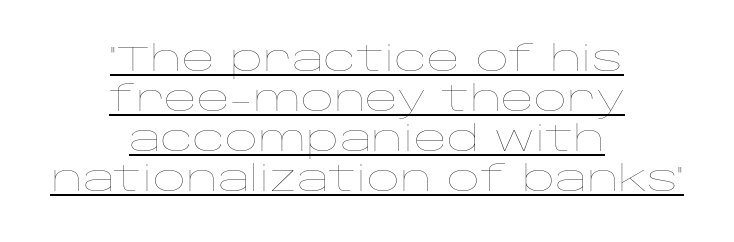
{"italic": "no", "bold": "no", "weight": "thin", "width": "wide", "stroke_contrast": "low", "x_height": "large", "monospaced": "no", "underline": "yes", "align": "center", "line_spacing": "tight", "line_spacing_ratio": 1.11, "letter_spacing": "normal", "letter_spacing_em": 0.0, "glyph_px": 36}
